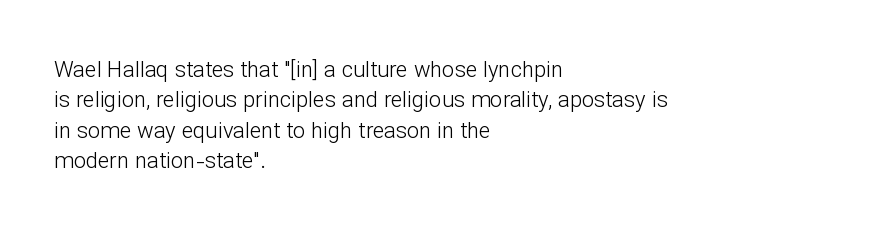
Q: Is the text bold? A: No.
Q: Is the text italic (slanted)? A: No, it is upright.
Q: Is the text underlined? A: No.
Q: How is the paragraph aligned? A: Left-aligned.
Q: Is the spacing between letters normal or unusually wide? A: Normal.
Q: Is the spacing between lines tight, normal or loose? A: Normal.
